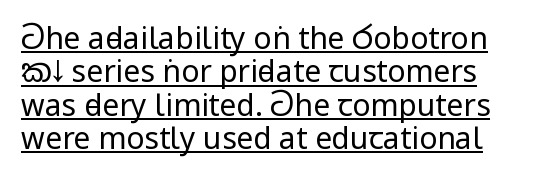
The image shows 30 px regular-weight, condensed sans-serif type, upright; set left-aligned, tight line spacing (1.11x), normal letter spacing, underlined; low stroke contrast.
